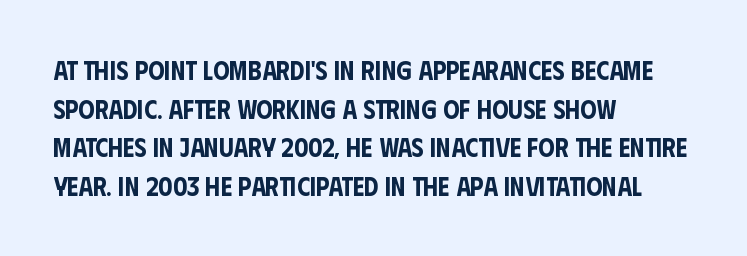
The image shows 26 px text type, upright; set left-aligned, normal line spacing (1.49x), normal letter spacing, not underlined.
